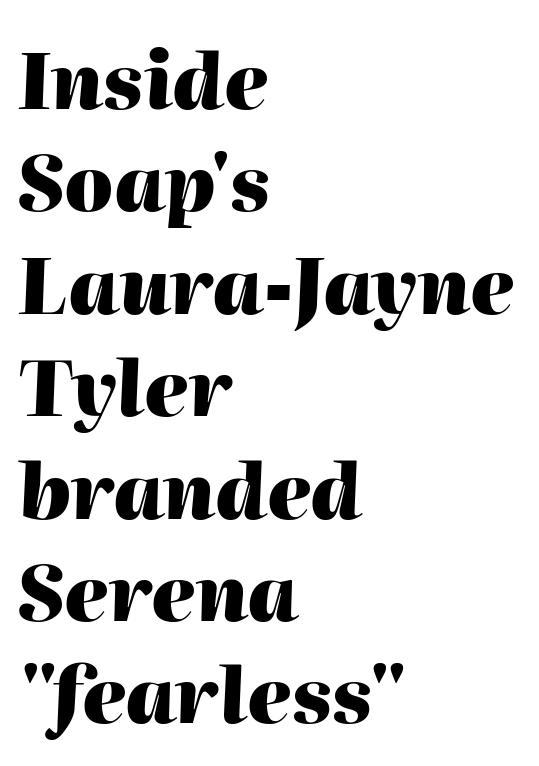
The image shows 77 px heavy type, italic (leaning right); set left-aligned, normal line spacing (1.33x), normal letter spacing, not underlined; high stroke contrast and a medium x-height.
